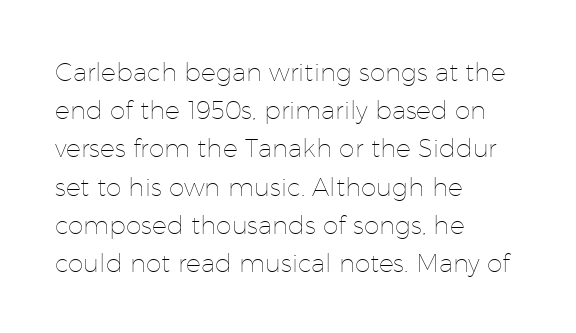
The image shows 25 px text type, upright; set left-aligned, normal line spacing (1.53x), normal letter spacing, not underlined.
